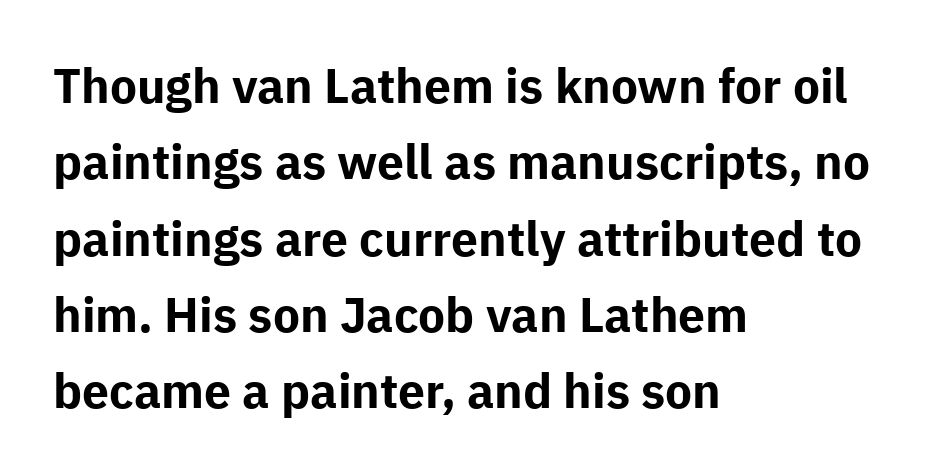
Q: Is the text bold? A: Yes.
Q: Is the text italic (slanted)? A: No, it is upright.
Q: Is the typeface a serif or a sans-serif typeface? A: Sans-serif.
Q: Is the text underlined? A: No.
Q: How is the paragraph aligned? A: Left-aligned.
Q: Is the spacing between letters normal or unusually wide? A: Normal.
Q: Is the spacing between lines tight, normal or loose? A: Normal.
Q: Width (condensed, normal, or wide)? A: Normal.
Q: Stroke contrast? A: Low.
Q: x-height? A: Medium.
Q: Monospaced? A: No.
